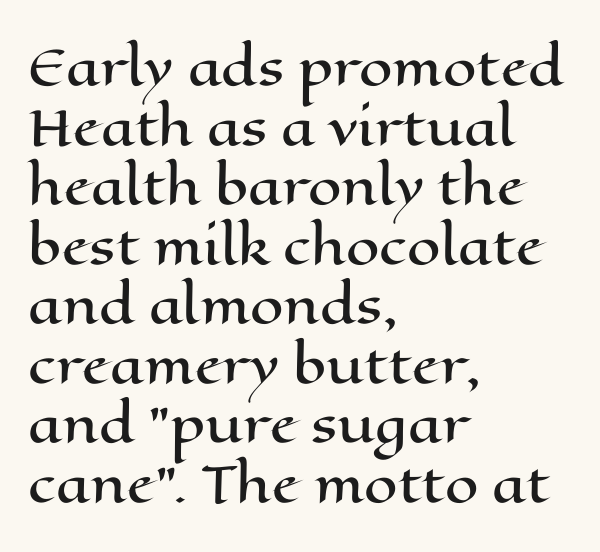
{"italic": "no", "width": "wide", "stroke_contrast": "high", "x_height": "medium", "monospaced": "no", "underline": "no", "align": "left", "line_spacing_ratio": 1.24, "letter_spacing": "normal", "letter_spacing_em": 0.0, "glyph_px": 48}
